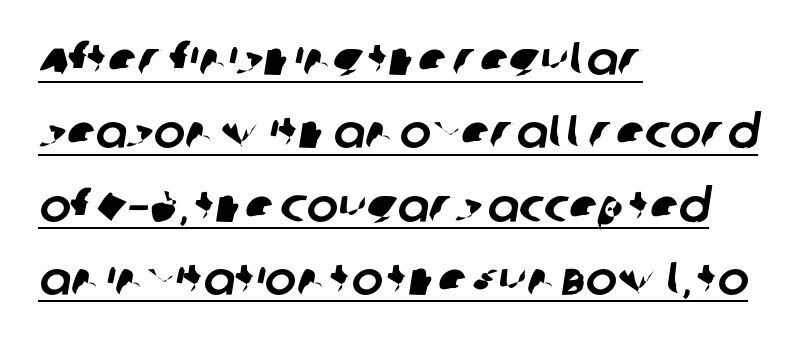
The image shows 47 px sans-serif type; set left-aligned, normal line spacing (1.56x), normal letter spacing, underlined; low stroke contrast and a large x-height.
